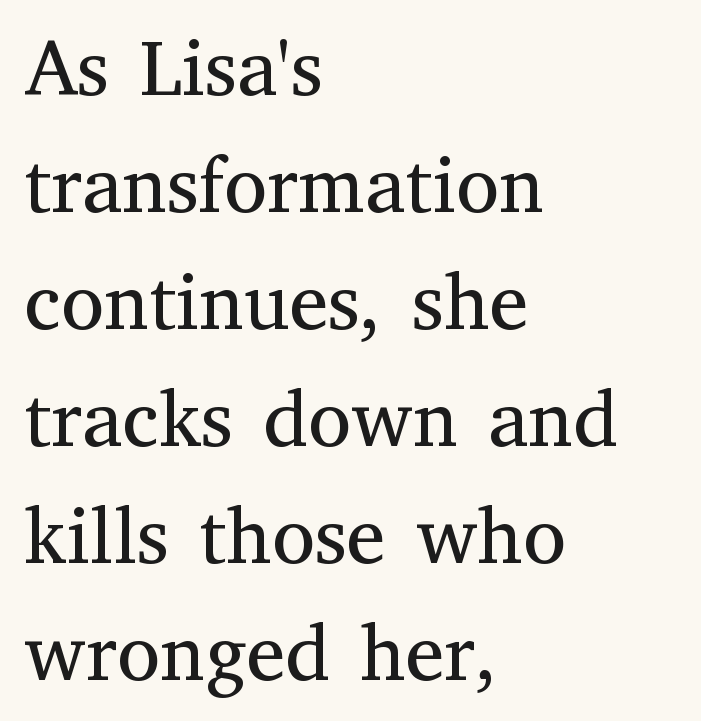
Ink coverage per letter is moderate at most. Nope, not italic — everything's standing straight. The gap between lines stays unmarked. The lines are quadded left.
